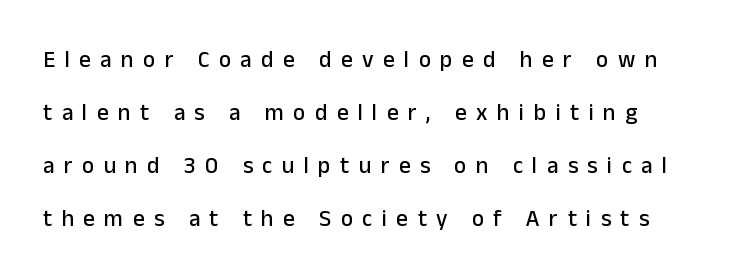
Q: Is the text italic (slanted)? A: No, it is upright.
Q: Is the text underlined? A: No.
Q: Is the spacing between letters normal or unusually wide? A: Unusually wide.
Q: Is the spacing between lines tight, normal or loose? A: Loose.
